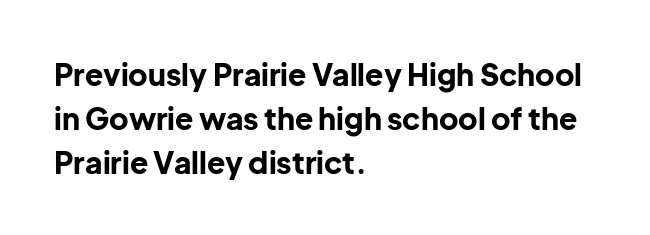
Q: Is the text bold? A: Yes.
Q: Is the text italic (slanted)? A: No, it is upright.
Q: Is the typeface a serif or a sans-serif typeface? A: Sans-serif.
Q: Is the text underlined? A: No.
Q: How is the paragraph aligned? A: Left-aligned.
Q: Is the spacing between letters normal or unusually wide? A: Normal.
Q: Is the spacing between lines tight, normal or loose? A: Normal.
Q: Width (condensed, normal, or wide)? A: Normal.
Q: Stroke contrast? A: Low.
Q: x-height? A: Medium.
Q: Monospaced? A: No.
